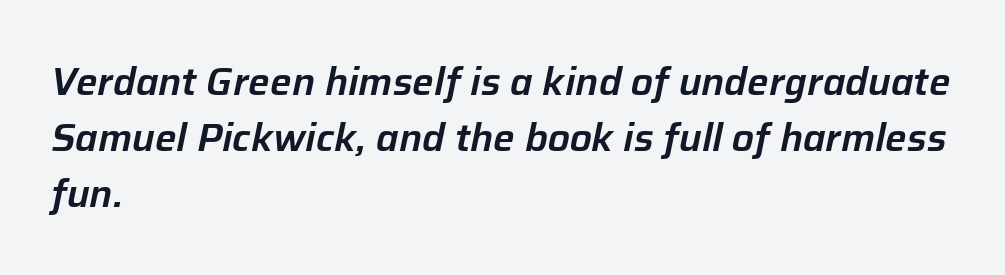
{"italic": "yes", "lean": "right", "slant_degrees": 12, "width": "normal", "stroke_contrast": "low", "x_height": "medium", "monospaced": "no", "underline": "no", "align": "left", "line_spacing": "normal", "line_spacing_ratio": 1.47, "letter_spacing": "normal", "letter_spacing_em": 0.0, "glyph_px": 38}
